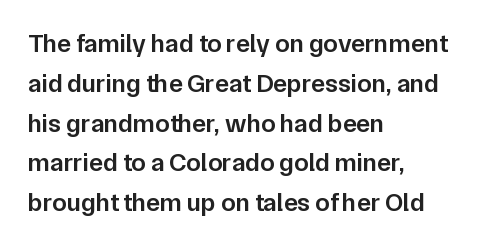
Ordinary non-slanted type is in use. Reading down the block, your eye returns to a fixed left position each line. These lines sit exactly where default settings would place them. Check the space under the baseline: it is left empty.
